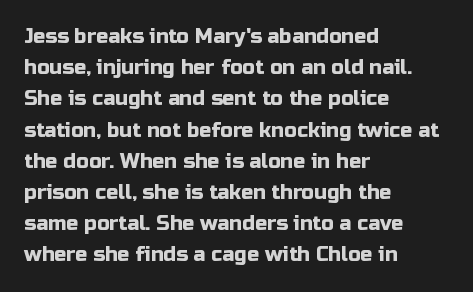
Q: Is the text italic (slanted)? A: No, it is upright.
Q: Is the text underlined? A: No.
Q: How is the paragraph aligned? A: Left-aligned.
Q: Is the spacing between letters normal or unusually wide? A: Normal.
Q: Is the spacing between lines tight, normal or loose? A: Normal.
